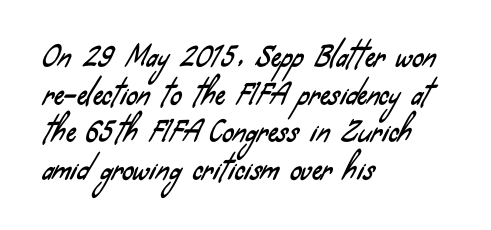
{"serif": "no", "width": "condensed", "stroke_contrast": "low", "x_height": "small", "monospaced": "no", "underline": "no", "align": "left", "line_spacing": "normal", "line_spacing_ratio": 1.34, "letter_spacing": "normal", "letter_spacing_em": 0.0, "glyph_px": 28}
